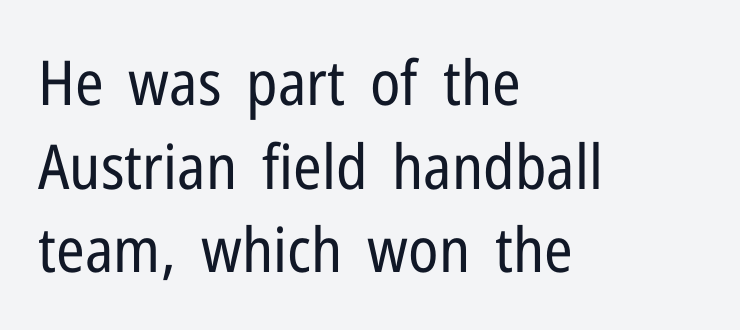
Regarding serifs, this sample does without them. A roman cut, with each character standing at attention. The cut favours lightness, reaching ordinary text weight at its darkest. Does extra space separate the letters? No, they use regular spacing. Honestly, there is no underline to notice here at all. Quick note: interline space is typical.
